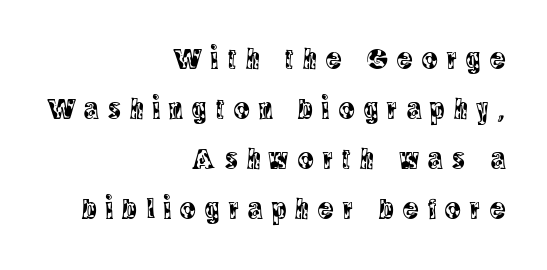
The area under the type is left untouched. There is plenty of visible air inserted between adjacent glyphs. The lines are quadded right. Spacing verdict: proportional, widths tailored to each character. The font's upright variant was chosen for this text. What kind of face is this? One with serifs.
